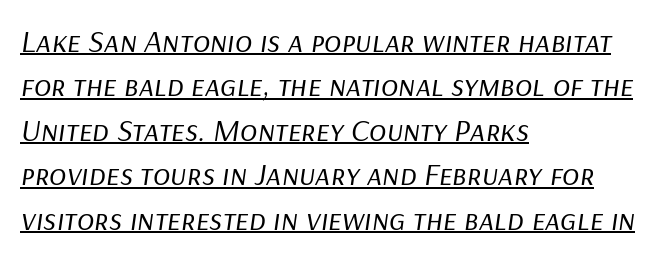
Q: Is the text bold? A: No.
Q: Is the text italic (slanted)? A: Yes, it leans right by about 9 degrees.
Q: Is the text underlined? A: Yes.
Q: How is the paragraph aligned? A: Left-aligned.
Q: Is the spacing between letters normal or unusually wide? A: Normal.
Q: Is the spacing between lines tight, normal or loose? A: Normal.
Q: Width (condensed, normal, or wide)? A: Normal.
Q: Stroke contrast? A: Low.
Q: x-height? A: Medium.
Q: Monospaced? A: No.
